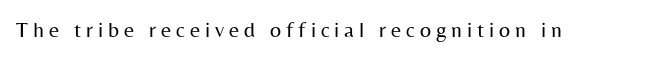
Q: Is the text bold? A: No.
Q: Is the text italic (slanted)? A: No, it is upright.
Q: Is the text underlined? A: No.
Q: Is the spacing between letters normal or unusually wide? A: Unusually wide.
